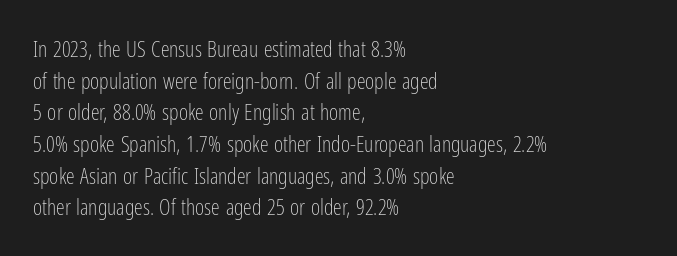
The image shows 22 px text type, upright; set left-aligned, normal line spacing (1.44x), normal letter spacing, not underlined.
